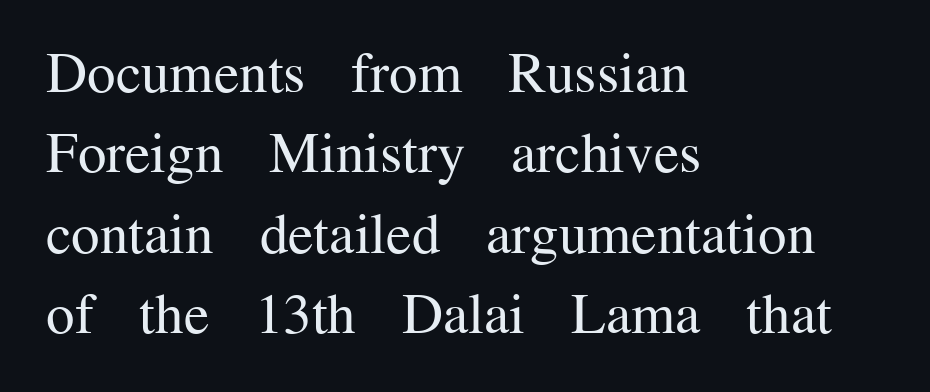
{"serif": "yes", "italic": "no", "bold": "no", "weight": "regular", "width": "normal", "stroke_contrast": "medium", "x_height": "medium", "monospaced": "no", "underline": "no", "align": "left", "line_spacing": "normal", "line_spacing_ratio": 1.41, "letter_spacing": "normal", "letter_spacing_em": 0.0, "glyph_px": 57}
